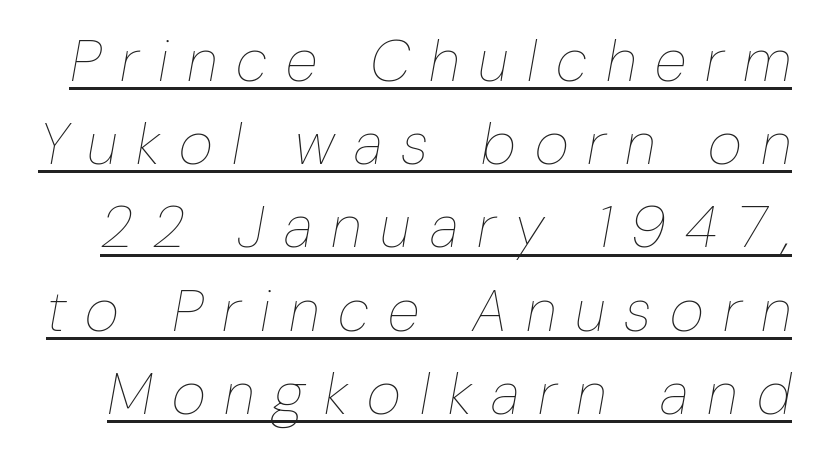
{"italic": "yes", "lean": "right", "slant_degrees": 10, "bold": "no", "weight": "thin", "width": "condensed", "stroke_contrast": "low", "x_height": "medium", "monospaced": "no", "underline": "yes", "line_spacing": "normal", "line_spacing_ratio": 1.41, "letter_spacing": "wide", "letter_spacing_em": 0.32, "glyph_px": 59}
